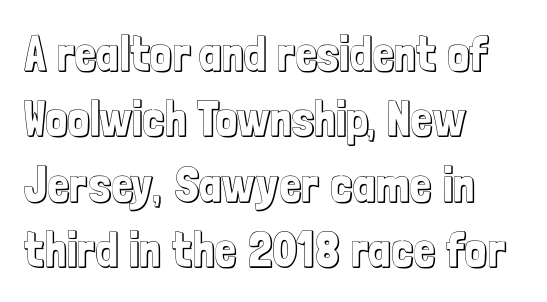
Reading down the block, your eye returns to a fixed left position each line. Descenders hang freely into open space. This sample uses plain, unmodified letter spacing. Do the characters align in a grid? No, the font is proportional. How would I describe the line gaps? Plain and ordinary.
